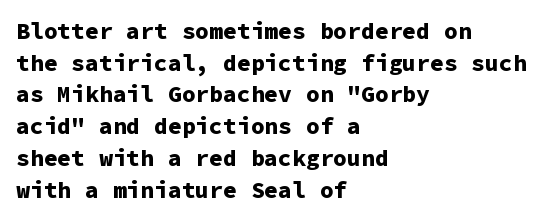
Q: Is the text bold? A: Yes.
Q: Is the text italic (slanted)? A: No, it is upright.
Q: Is the text underlined? A: No.
Q: How is the paragraph aligned? A: Left-aligned.
Q: Is the spacing between letters normal or unusually wide? A: Normal.
Q: Is the spacing between lines tight, normal or loose? A: Normal.
